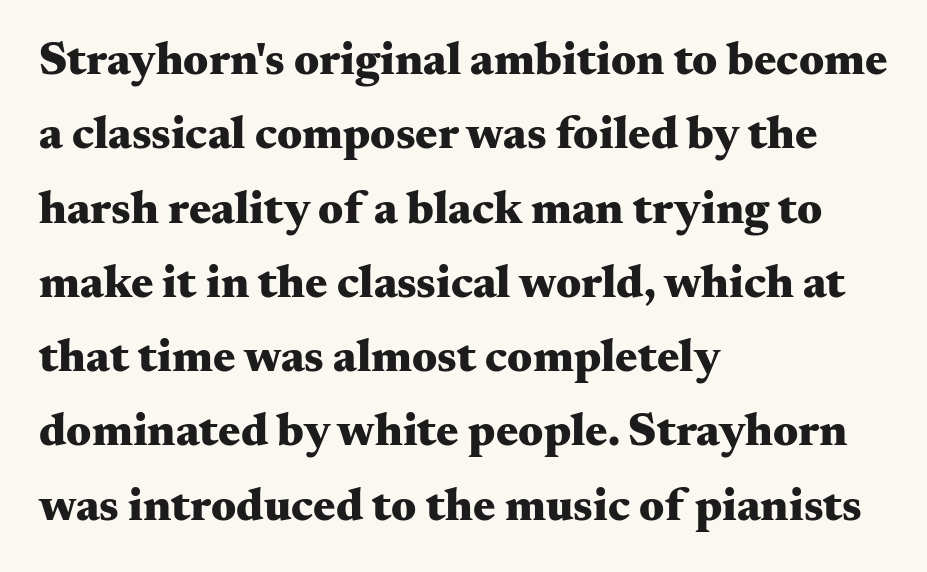
{"serif": "yes", "italic": "no", "bold": "yes", "weight": "heavy", "width": "wide", "stroke_contrast": "medium", "x_height": "small", "monospaced": "no", "underline": "no", "align": "left", "line_spacing": "normal", "line_spacing_ratio": 1.58, "letter_spacing": "normal", "letter_spacing_em": 0.0, "glyph_px": 47}
